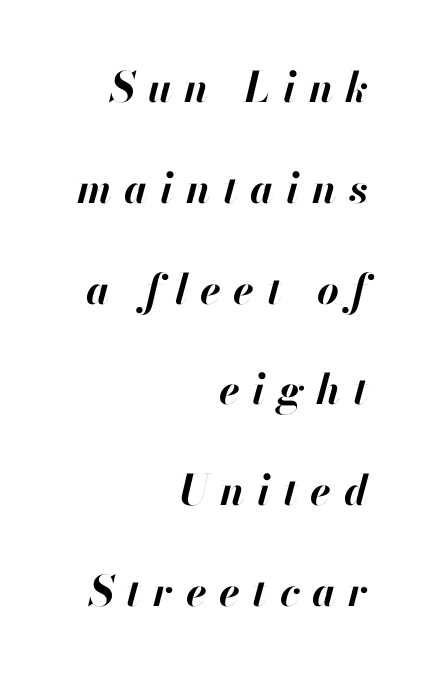
The image shows 42 px bold type, italic (leaning right); set right-aligned, loose line spacing (2.4x), unusually wide letter spacing (+0.3 em), not underlined; high stroke contrast and a small x-height.
